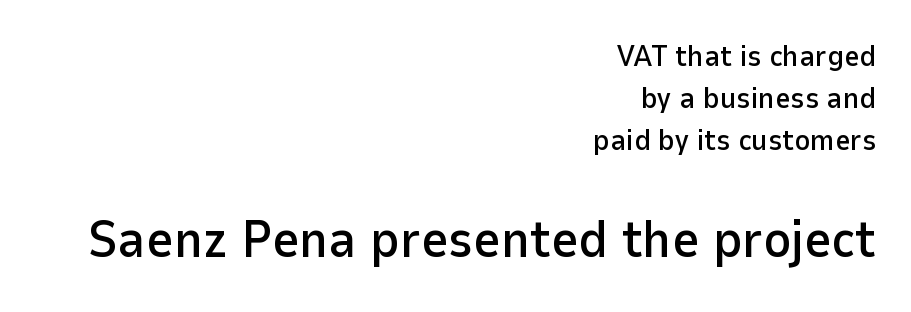
{"serif": "no", "italic": "no", "width": "normal", "stroke_contrast": "low", "x_height": "medium", "monospaced": "no", "underline": "no", "align": "right", "line_spacing": "normal", "line_spacing_ratio": 1.4, "letter_spacing": "normal", "letter_spacing_em": 0.0, "larger_block": "second", "size_ratio": 1.77, "glyph_px": 53}
